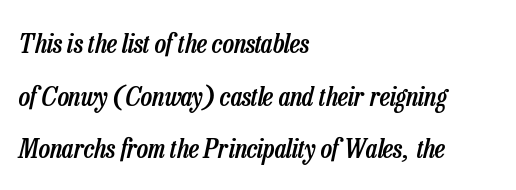
Q: Is the text bold? A: Semi-bold.
Q: Is the text italic (slanted)? A: Yes, it leans right by about 13 degrees.
Q: Is the text underlined? A: No.
Q: How is the paragraph aligned? A: Left-aligned.
Q: Is the spacing between letters normal or unusually wide? A: Normal.
Q: Is the spacing between lines tight, normal or loose? A: Loose.
